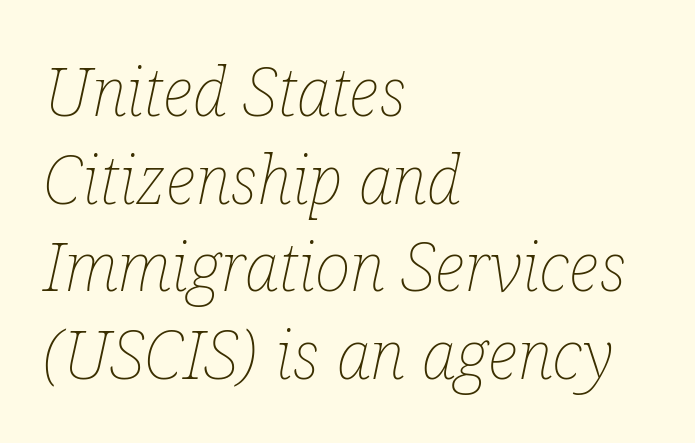
Q: Is the text bold? A: No.
Q: Is the text italic (slanted)? A: Yes, it leans right by about 12 degrees.
Q: Is the text underlined? A: No.
Q: How is the paragraph aligned? A: Left-aligned.
Q: Is the spacing between letters normal or unusually wide? A: Normal.
Q: Is the spacing between lines tight, normal or loose? A: Normal.
Q: Width (condensed, normal, or wide)? A: Condensed.
Q: Stroke contrast? A: Low.
Q: x-height? A: Medium.
Q: Monospaced? A: No.
